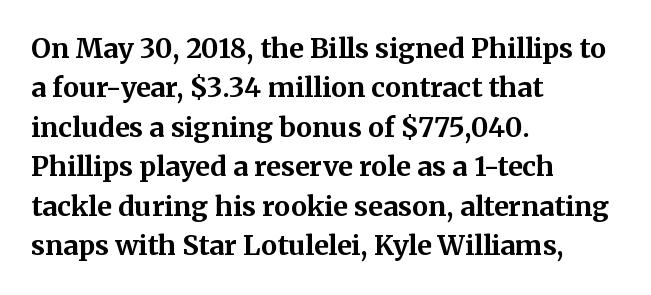
{"italic": "no", "bold": "yes", "underline": "no", "align": "left", "line_spacing": "normal", "line_spacing_ratio": 1.46, "letter_spacing": "normal", "letter_spacing_em": 0.0, "glyph_px": 27}
